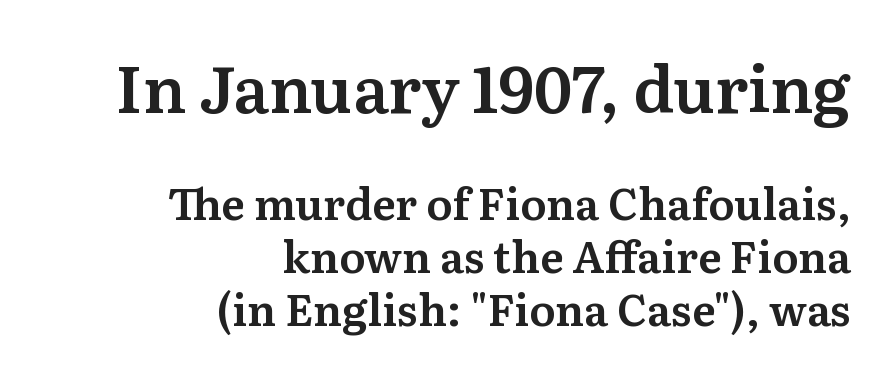
Q: Is the text italic (slanted)? A: No, it is upright.
Q: Is the typeface a serif or a sans-serif typeface? A: Serif.
Q: Is the text underlined? A: No.
Q: How is the paragraph aligned? A: Right-aligned.
Q: Is the spacing between letters normal or unusually wide? A: Normal.
Q: Which block of text is set in a larger size, the first (top) or the second (bottom)? A: The first (top) one.
Q: Width (condensed, normal, or wide)? A: Normal.
Q: Stroke contrast? A: Medium.
Q: x-height? A: Medium.
Q: Monospaced? A: No.
